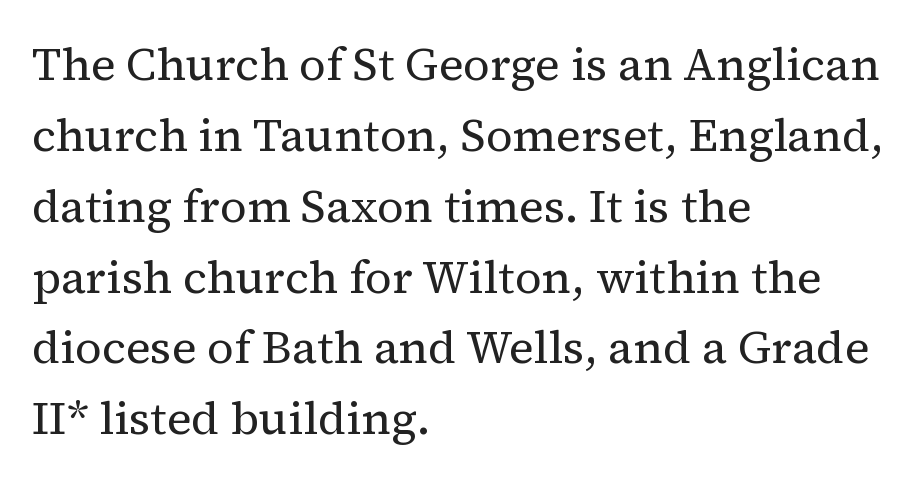
The image shows 46 px regular-weight serif type, upright; set left-aligned, normal line spacing (1.54x), normal letter spacing, not underlined; medium stroke contrast and a medium x-height.
